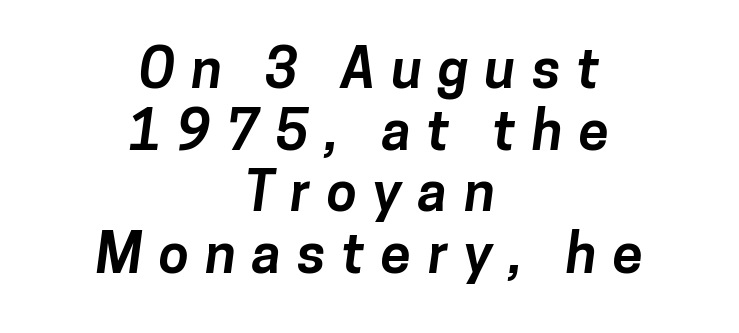
The image shows 55 px bold sans-serif type; set centered, tight line spacing (1.12x), unusually wide letter spacing (+0.29 em), not underlined; low stroke contrast and a medium x-height.
